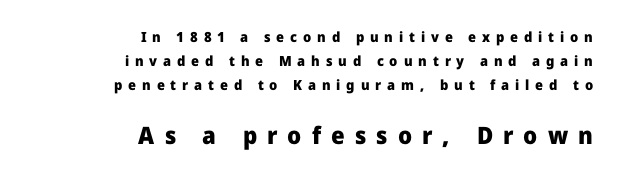
Q: Is the text bold? A: Yes.
Q: Is the text italic (slanted)? A: No, it is upright.
Q: Is the text underlined? A: No.
Q: How is the paragraph aligned? A: Right-aligned.
Q: Is the spacing between letters normal or unusually wide? A: Unusually wide.
Q: Which block of text is set in a larger size, the first (top) or the second (bottom)? A: The second (bottom) one.
